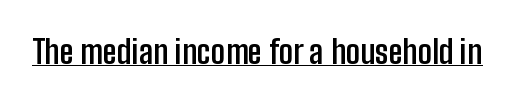
Q: Is the text bold? A: Yes.
Q: Is the text italic (slanted)? A: No, it is upright.
Q: Is the typeface a serif or a sans-serif typeface? A: Sans-serif.
Q: Is the text underlined? A: Yes.
Q: Is the spacing between letters normal or unusually wide? A: Normal.
Q: Width (condensed, normal, or wide)? A: Condensed.
Q: Stroke contrast? A: Low.
Q: x-height? A: Medium.
Q: Monospaced? A: No.
